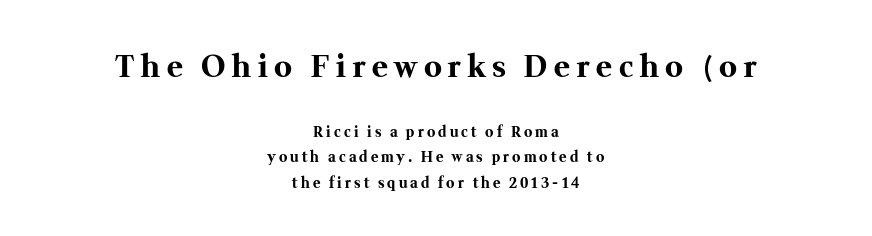
The image shows 30 px bold serif type, upright; set centered, line spacing 1.82x, unusually wide letter spacing (+0.22 em), not underlined; the first (top) block is 2.14x larger; medium stroke contrast and a medium x-height.
